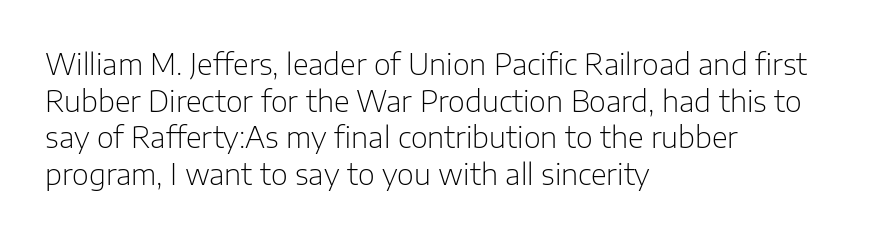
{"serif": "no", "italic": "no", "bold": "no", "weight": "light", "width": "normal", "stroke_contrast": "low", "x_height": "medium", "monospaced": "no", "underline": "no", "align": "left", "line_spacing": "normal", "line_spacing_ratio": 1.26, "letter_spacing": "normal", "letter_spacing_em": 0.0, "glyph_px": 29}
